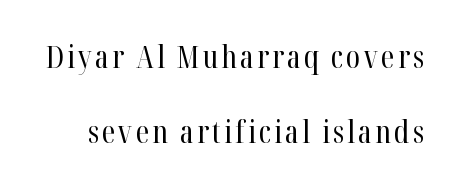
{"serif": "yes", "italic": "no", "bold": "no", "weight": "regular", "width": "condensed", "stroke_contrast": "high", "x_height": "medium", "monospaced": "no", "underline": "no", "line_spacing": "loose", "line_spacing_ratio": 2.43, "glyph_px": 31}
